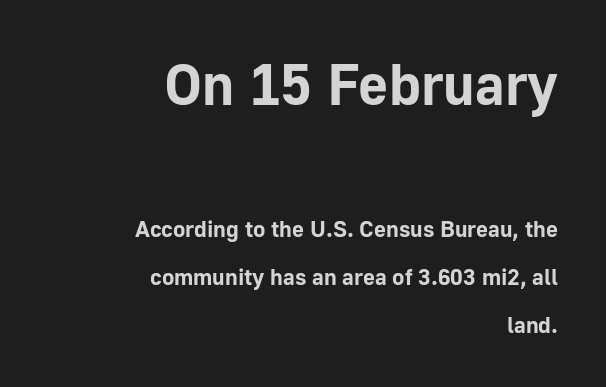
Q: Is the text bold? A: Yes.
Q: Is the text italic (slanted)? A: No, it is upright.
Q: Is the typeface a serif or a sans-serif typeface? A: Sans-serif.
Q: Is the text underlined? A: No.
Q: How is the paragraph aligned? A: Right-aligned.
Q: Is the spacing between letters normal or unusually wide? A: Normal.
Q: Is the spacing between lines tight, normal or loose? A: Loose.
Q: Which block of text is set in a larger size, the first (top) or the second (bottom)? A: The first (top) one.
Q: Width (condensed, normal, or wide)? A: Normal.
Q: Stroke contrast? A: Low.
Q: x-height? A: Medium.
Q: Monospaced? A: No.
